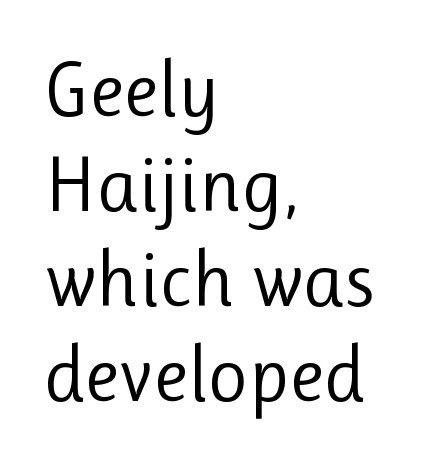
The image shows 78 px regular-weight sans-serif type, upright; set left-aligned, line spacing 1.22x, normal letter spacing, not underlined; low stroke contrast and a medium x-height.
